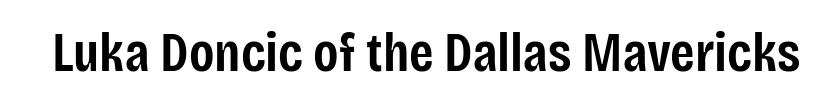
No italicization has been applied; the sample stays upright. The space directly below the letters is spotless. A sans-serif font was chosen for this passage. Each letter keeps its own natural width here, so spacing adapts to shape.
